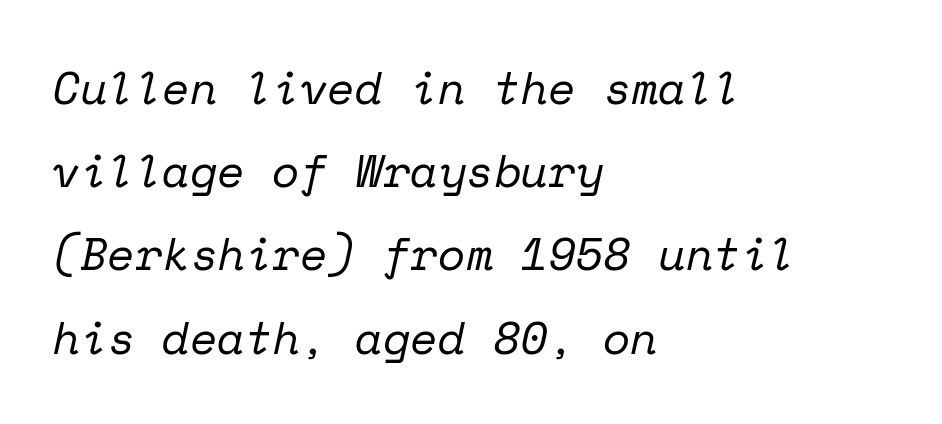
{"serif": "yes", "italic": "yes", "lean": "right", "slant_degrees": 12, "bold": "no", "weight": "regular", "width": "normal", "stroke_contrast": "low", "x_height": "medium", "monospaced": "yes", "underline": "no", "align": "left", "line_spacing_ratio": 1.85, "letter_spacing": "normal", "letter_spacing_em": 0.0, "glyph_px": 45}
